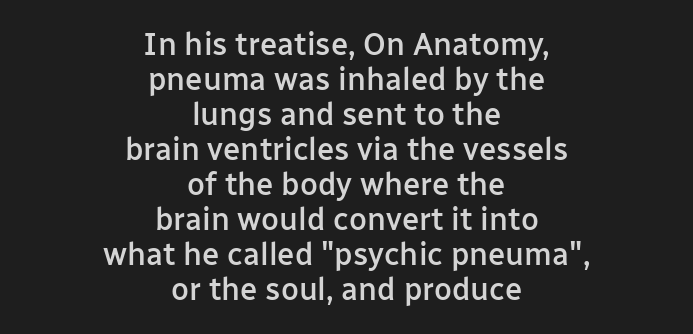
Q: Is the text bold? A: Semi-bold.
Q: Is the text italic (slanted)? A: No, it is upright.
Q: Is the typeface a serif or a sans-serif typeface? A: Sans-serif.
Q: Is the text underlined? A: No.
Q: How is the paragraph aligned? A: Centered.
Q: Is the spacing between letters normal or unusually wide? A: Normal.
Q: Is the spacing between lines tight, normal or loose? A: Tight.
Q: Width (condensed, normal, or wide)? A: Normal.
Q: Stroke contrast? A: Low.
Q: x-height? A: Medium.
Q: Monospaced? A: No.
